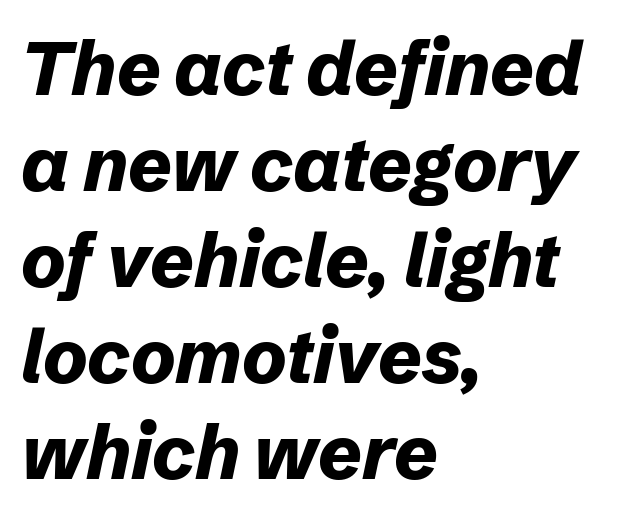
The image shows 75 px bold type, italic (leaning right); set left-aligned, normal line spacing (1.28x), normal letter spacing, not underlined; low stroke contrast and a medium x-height.
